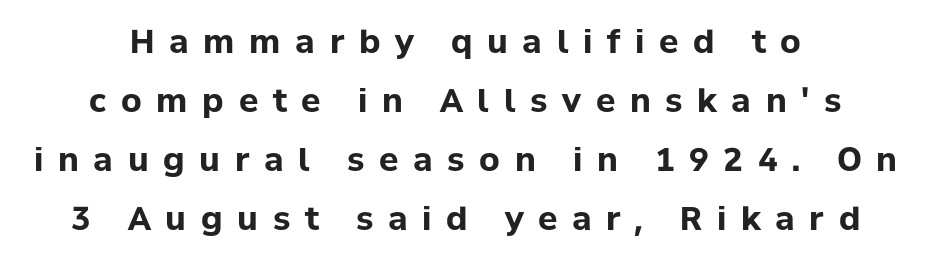
The gap between lines stays unmarked. Spacing between characters has been opened up far beyond the box default. A typesetter would mark this as roman, not italic. Neither beginnings nor endings align; midpoints do. What kind of face is this? One without serifs — a sans.
